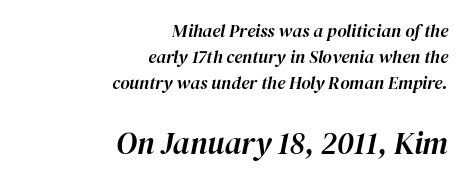
The image shows 31 px text type, italic (leaning right); set right-aligned, normal line spacing (1.44x), normal letter spacing, not underlined; the second (bottom) block is 1.72x larger; high stroke contrast and a medium x-height.
